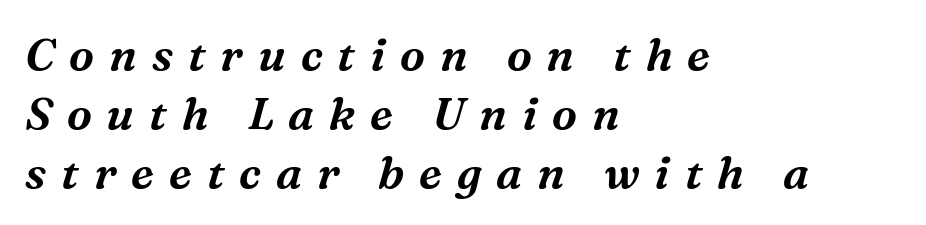
Q: Is the text italic (slanted)? A: Yes, it leans right by about 16 degrees.
Q: Is the typeface a serif or a sans-serif typeface? A: Serif.
Q: Is the text underlined? A: No.
Q: How is the paragraph aligned? A: Left-aligned.
Q: Is the spacing between letters normal or unusually wide? A: Unusually wide.
Q: Is the spacing between lines tight, normal or loose? A: Normal.
Q: Width (condensed, normal, or wide)? A: Normal.
Q: Stroke contrast? A: Medium.
Q: x-height? A: Medium.
Q: Monospaced? A: No.
